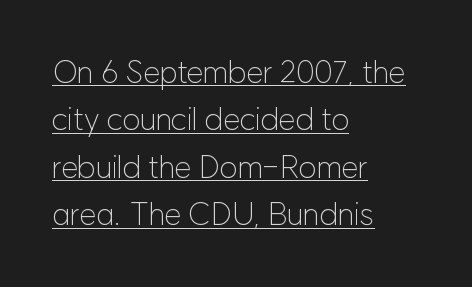
The image shows 31 px light sans-serif type, upright; set left-aligned, normal line spacing (1.53x), normal letter spacing, underlined; low stroke contrast and a medium x-height.
